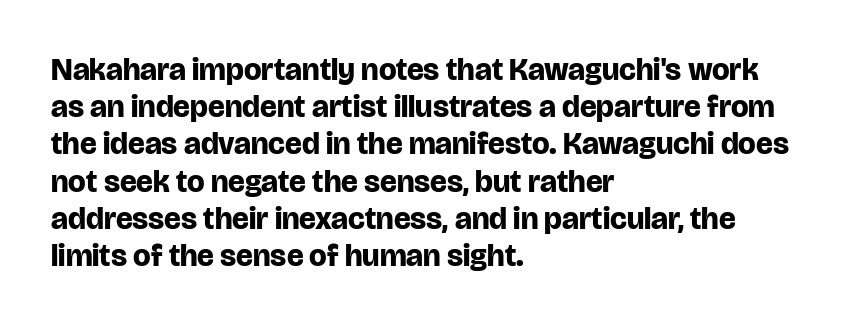
Q: Is the text bold? A: Yes.
Q: Is the text italic (slanted)? A: No, it is upright.
Q: Is the typeface a serif or a sans-serif typeface? A: Sans-serif.
Q: Is the text underlined? A: No.
Q: How is the paragraph aligned? A: Left-aligned.
Q: Is the spacing between letters normal or unusually wide? A: Normal.
Q: Width (condensed, normal, or wide)? A: Normal.
Q: Stroke contrast? A: Low.
Q: x-height? A: Large.
Q: Monospaced? A: No.
